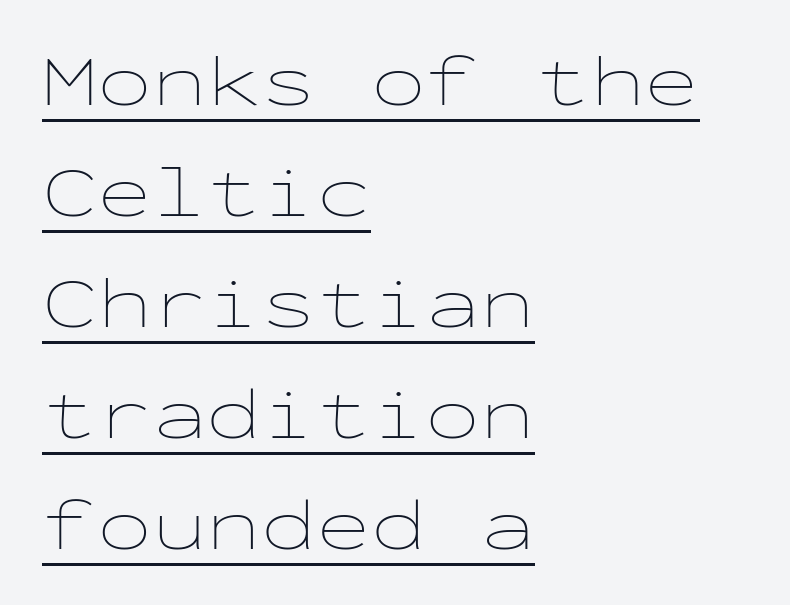
The image shows 73 px thin, wide type, upright, monospaced; set left-aligned, normal line spacing (1.52x), normal letter spacing, underlined; low stroke contrast and a medium x-height.
